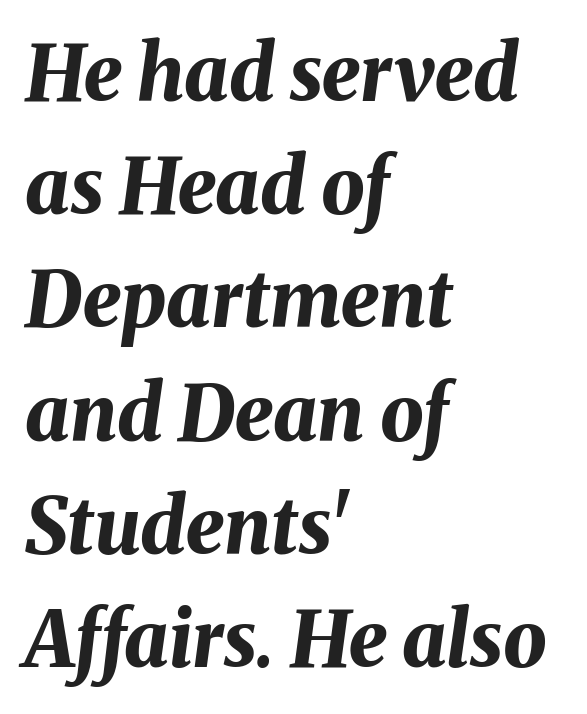
{"italic": "yes", "lean": "right", "slant_degrees": 8, "bold": "yes", "weight": "bold", "width": "normal", "stroke_contrast": "medium", "x_height": "medium", "monospaced": "no", "underline": "no", "align": "left", "line_spacing": "normal", "line_spacing_ratio": 1.47, "letter_spacing": "normal", "letter_spacing_em": 0.0, "glyph_px": 77}
